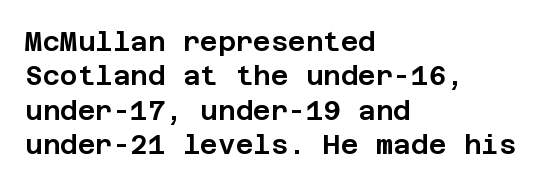
Do the letters lean? They stand straight. Lines of text with bare space underneath. The passage shown stacks its lines at a standard gap. Casual observation: everything's shoved over to the left.
